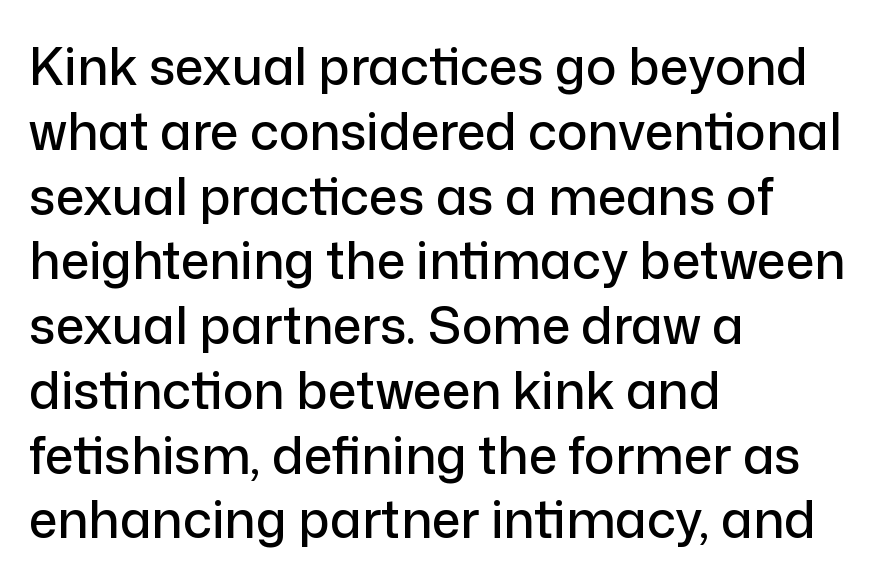
{"serif": "no", "italic": "no", "width": "normal", "stroke_contrast": "low", "x_height": "medium", "monospaced": "no", "underline": "no", "align": "left", "line_spacing": "normal", "line_spacing_ratio": 1.27, "letter_spacing": "normal", "letter_spacing_em": 0.0, "glyph_px": 51}
